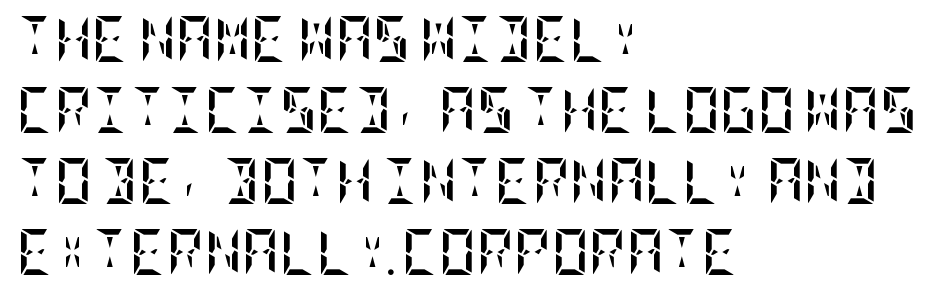
Q: Is the text bold? A: Yes.
Q: Is the text italic (slanted)? A: No, it is upright.
Q: Is the text underlined? A: No.
Q: How is the paragraph aligned? A: Left-aligned.
Q: Is the spacing between letters normal or unusually wide? A: Normal.
Q: Is the spacing between lines tight, normal or loose? A: Normal.
Q: Width (condensed, normal, or wide)? A: Condensed.
Q: Stroke contrast? A: Low.
Q: x-height? A: Large.
